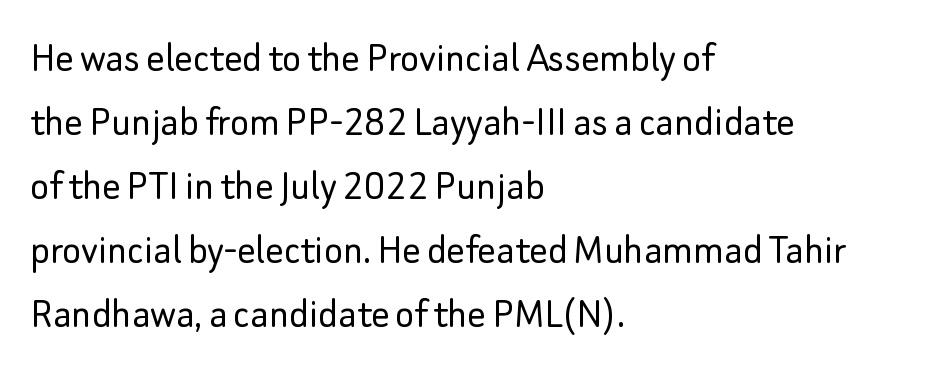
No word sits above an underline. Posture: straight, roman, zero tilt. The designer went with a sans here, leaving each stem footless. The rendering keeps characters at their native spacing.
